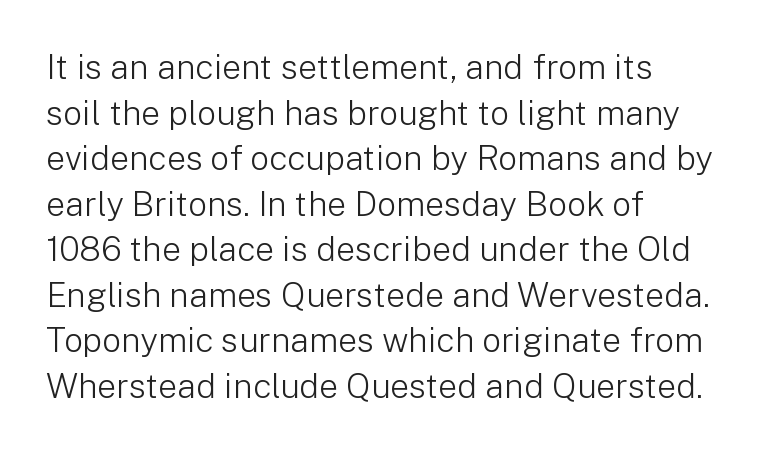
The image shows 34 px light sans-serif type, upright; set left-aligned, normal line spacing (1.34x), normal letter spacing, not underlined; low stroke contrast and a medium x-height.
